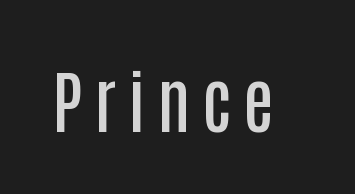
A somewhat darkened texture: the type is semibold rather than bold. Proportional: the letters do not fall into vertical columns. Observe the absence of serifs on each vertical stroke in this sample. These lines were composed using upright roman letters. Decoration check: the copy has no underline.
